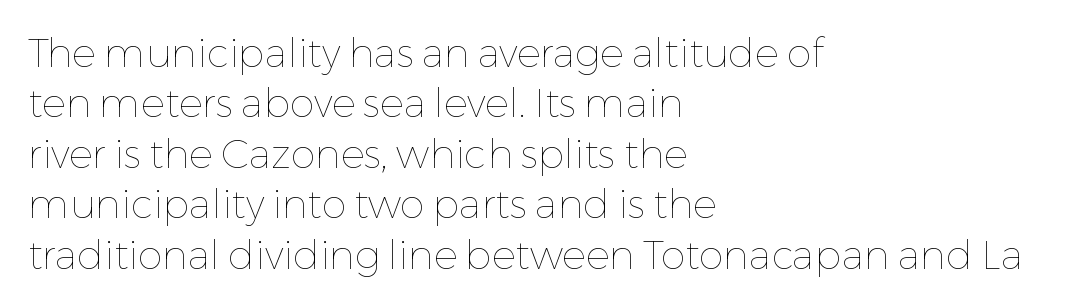
The image shows 40 px thin type, upright; set left-aligned, normal line spacing (1.26x), normal letter spacing, not underlined; low stroke contrast and a medium x-height.
